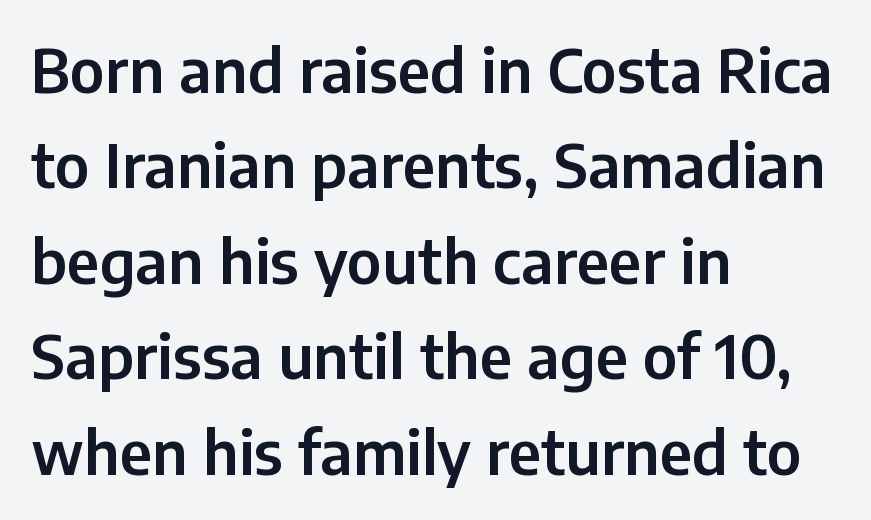
Q: Is the text italic (slanted)? A: No, it is upright.
Q: Is the typeface a serif or a sans-serif typeface? A: Sans-serif.
Q: Is the text underlined? A: No.
Q: How is the paragraph aligned? A: Left-aligned.
Q: Is the spacing between letters normal or unusually wide? A: Normal.
Q: Is the spacing between lines tight, normal or loose? A: Normal.
Q: Width (condensed, normal, or wide)? A: Normal.
Q: Stroke contrast? A: Low.
Q: x-height? A: Medium.
Q: Monospaced? A: No.
